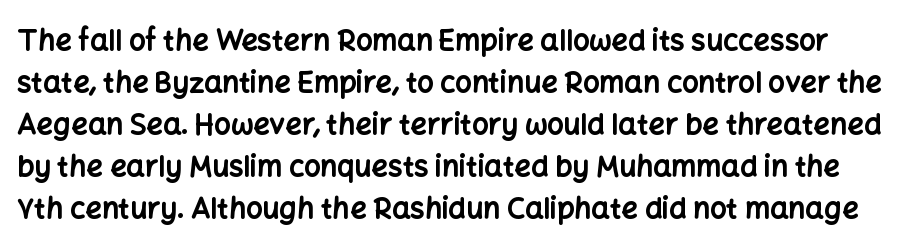
The image shows 29 px bold sans-serif type, upright; set normal line spacing (1.45x), normal letter spacing, not underlined; low stroke contrast and a medium x-height.
